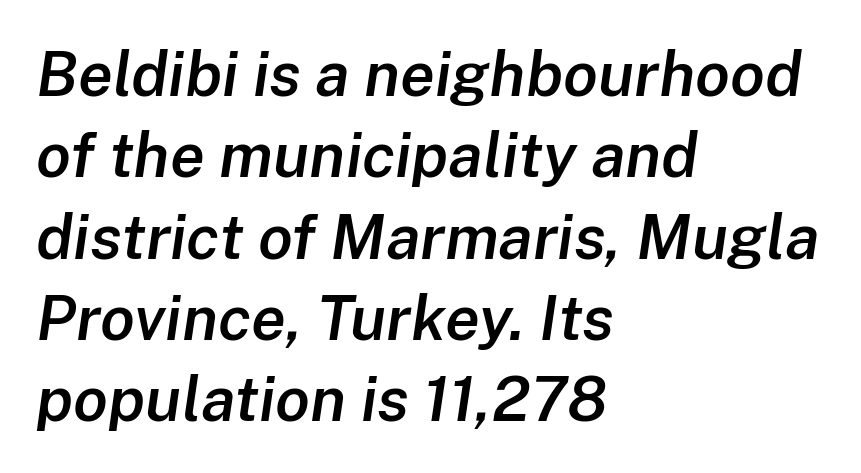
The image shows 63 px semibold type, italic (leaning right); set left-aligned, normal line spacing (1.29x), normal letter spacing, not underlined; low stroke contrast and a medium x-height.
